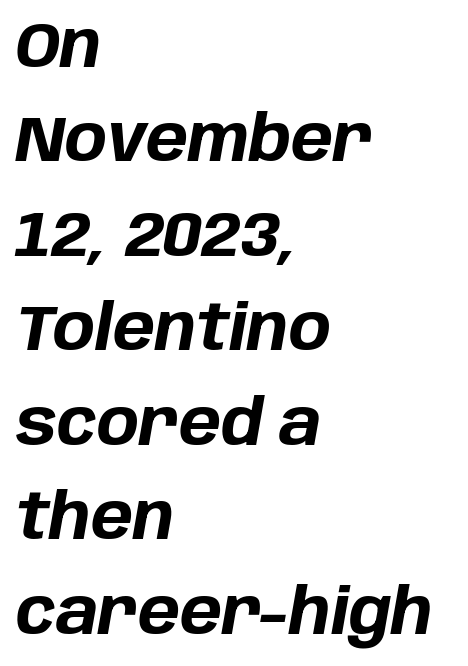
{"italic": "yes", "lean": "right", "slant_degrees": 10, "bold": "yes", "weight": "bold", "width": "normal", "stroke_contrast": "low", "x_height": "large", "monospaced": "no", "underline": "no", "align": "left", "line_spacing": "normal", "line_spacing_ratio": 1.5, "letter_spacing": "normal", "letter_spacing_em": 0.0, "glyph_px": 63}
